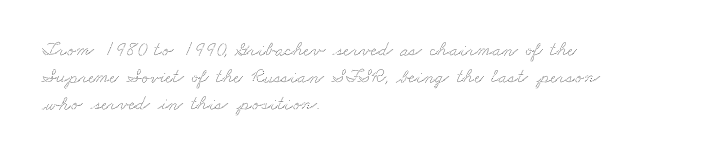
{"underline": "no", "align": "left", "line_spacing": "normal", "line_spacing_ratio": 1.36, "letter_spacing": "normal", "letter_spacing_em": 0.0, "glyph_px": 20}
